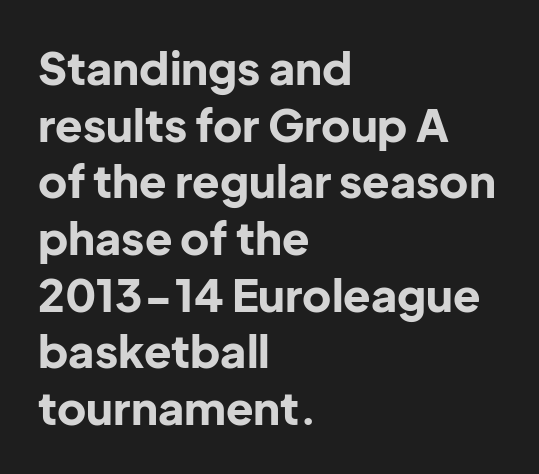
The image shows 45 px bold sans-serif type, upright; set left-aligned, normal line spacing (1.26x), normal letter spacing, not underlined; low stroke contrast and a medium x-height.
